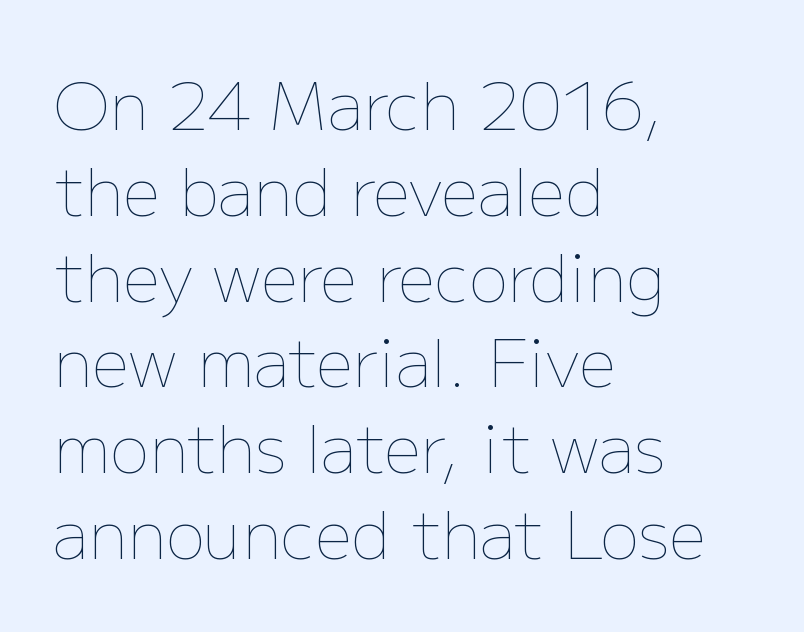
Q: Is the text bold? A: No.
Q: Is the text italic (slanted)? A: No, it is upright.
Q: Is the text underlined? A: No.
Q: How is the paragraph aligned? A: Left-aligned.
Q: Is the spacing between letters normal or unusually wide? A: Normal.
Q: Is the spacing between lines tight, normal or loose? A: Normal.
Q: Width (condensed, normal, or wide)? A: Normal.
Q: Stroke contrast? A: Low.
Q: x-height? A: Medium.
Q: Monospaced? A: No.
